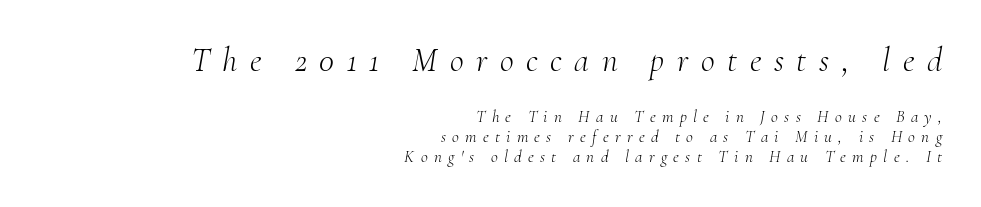
Does the type have serifs? Yes, each stem ends in a small foot. In this sample the first text group is rendered at the bigger scale. Horizontally, the lines are justified to the trailing edge only. Proportional: the letters do not fall into vertical columns.
